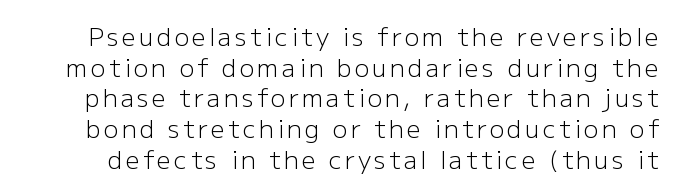
Q: Is the text bold? A: No.
Q: Is the text italic (slanted)? A: No, it is upright.
Q: Is the text underlined? A: No.
